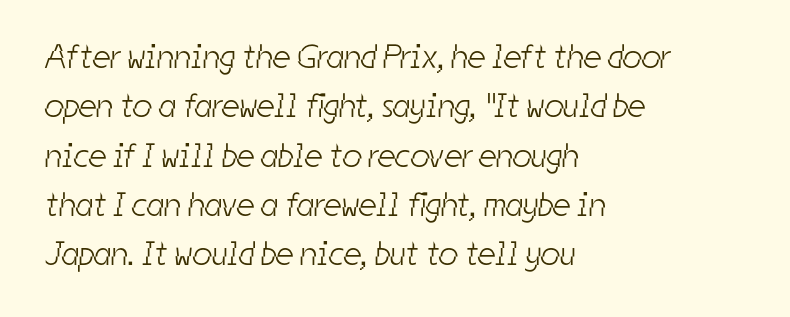
Q: Is the text bold? A: No.
Q: Is the typeface a serif or a sans-serif typeface? A: Sans-serif.
Q: Is the text underlined? A: No.
Q: How is the paragraph aligned? A: Left-aligned.
Q: Is the spacing between letters normal or unusually wide? A: Normal.
Q: Is the spacing between lines tight, normal or loose? A: Normal.
Q: Width (condensed, normal, or wide)? A: Condensed.
Q: Stroke contrast? A: Low.
Q: x-height? A: Medium.
Q: Monospaced? A: No.
